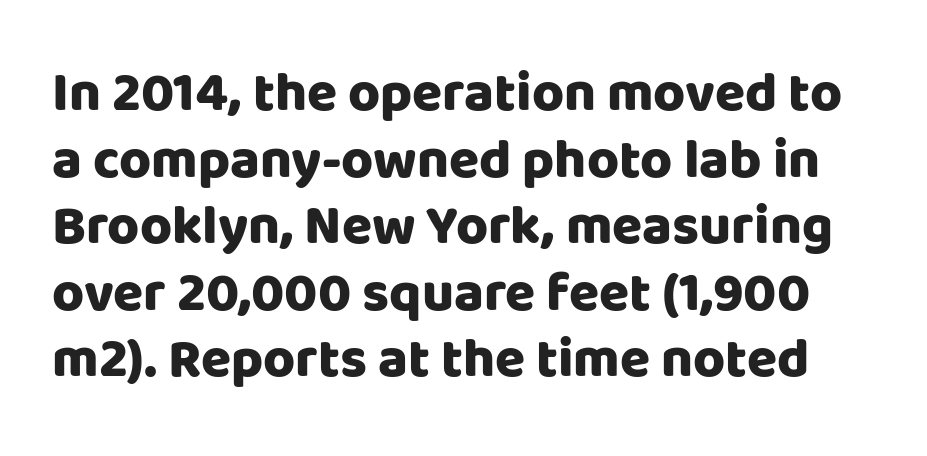
Q: Is the text bold? A: Yes.
Q: Is the text italic (slanted)? A: No, it is upright.
Q: Is the typeface a serif or a sans-serif typeface? A: Sans-serif.
Q: Is the text underlined? A: No.
Q: Is the spacing between letters normal or unusually wide? A: Normal.
Q: Width (condensed, normal, or wide)? A: Normal.
Q: Stroke contrast? A: Low.
Q: x-height? A: Large.
Q: Monospaced? A: No.
